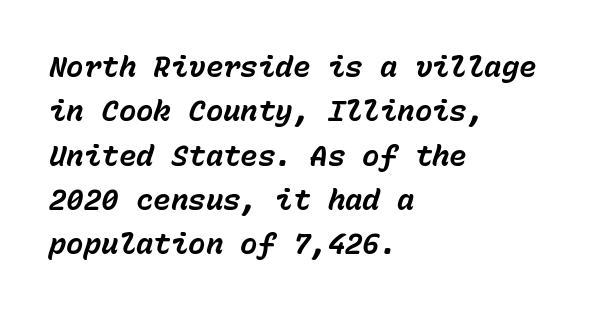
Q: Is the text bold? A: Yes.
Q: Is the text italic (slanted)? A: Yes, it leans right by about 15 degrees.
Q: Is the text underlined? A: No.
Q: How is the paragraph aligned? A: Left-aligned.
Q: Is the spacing between letters normal or unusually wide? A: Normal.
Q: Is the spacing between lines tight, normal or loose? A: Normal.
Q: Width (condensed, normal, or wide)? A: Normal.
Q: Stroke contrast? A: Low.
Q: x-height? A: Medium.
Q: Monospaced? A: Yes.
